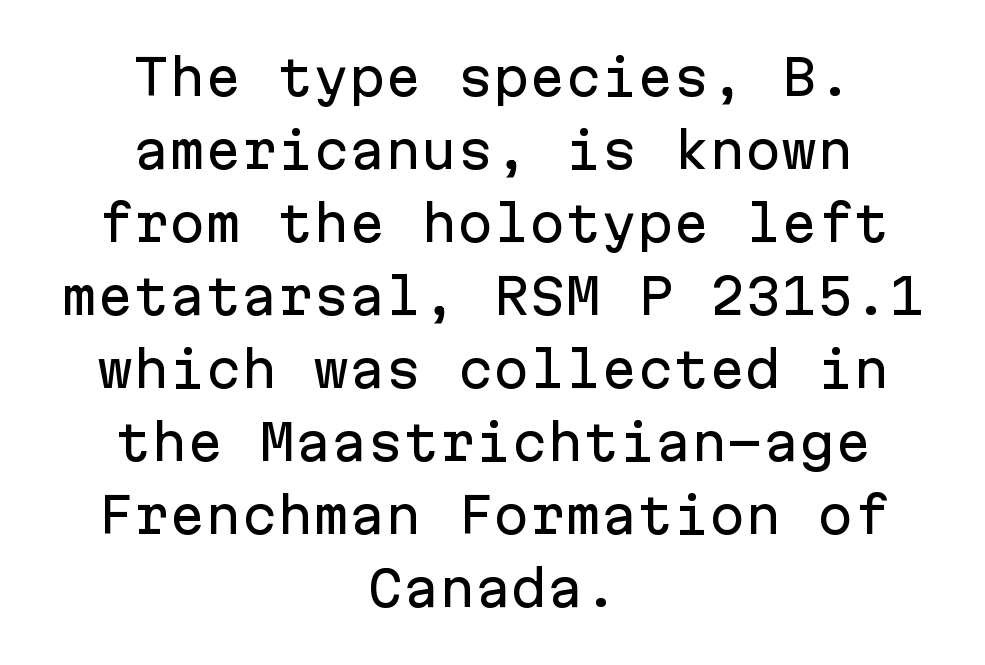
The image shows 48 px sans-serif type, upright, monospaced; set centered, normal line spacing (1.52x), normal letter spacing, not underlined; low stroke contrast and a medium x-height.
